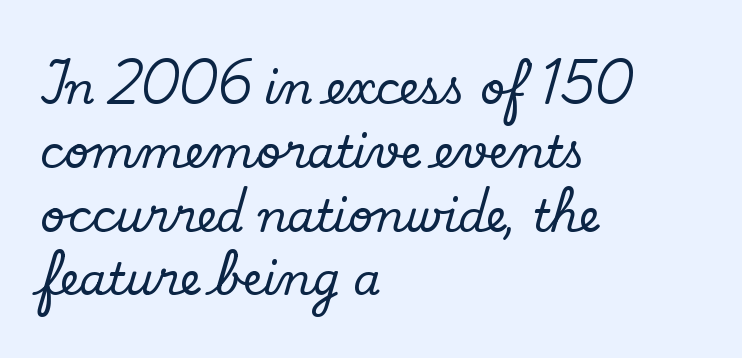
The designer went with a serif here, giving each stem small feet. What stands out about the letter spacing? Nothing — it is the standard amount. A clean baseline with only descenders dipping below it. A typesetter would call this proportional, since set widths differ per character.
